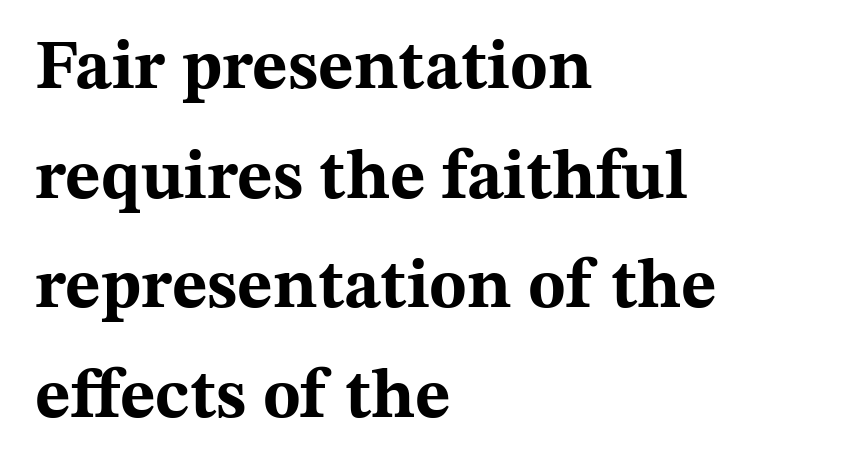
The image shows 69 px bold, wide serif type, upright; set left-aligned, normal line spacing (1.59x), normal letter spacing, not underlined; medium stroke contrast and a medium x-height.
